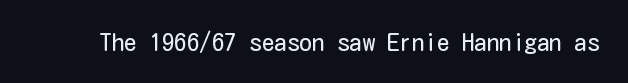
Q: Is the text bold? A: No.
Q: Is the text italic (slanted)? A: No, it is upright.
Q: Is the text underlined? A: No.
Q: Is the spacing between letters normal or unusually wide? A: Normal.
